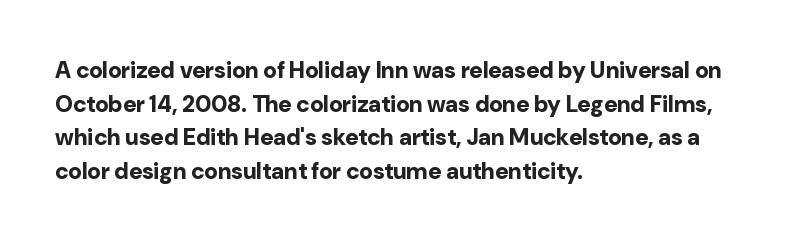
{"italic": "no", "bold": "yes", "underline": "no", "align": "left", "line_spacing": "normal", "line_spacing_ratio": 1.46, "letter_spacing": "normal", "letter_spacing_em": 0.0, "glyph_px": 23}
